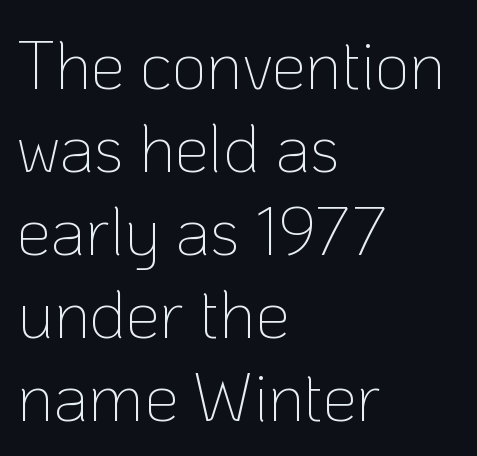
The image shows 68 px thin sans-serif type, upright; set left-aligned, line spacing 1.22x, normal letter spacing, not underlined; low stroke contrast and a medium x-height.
